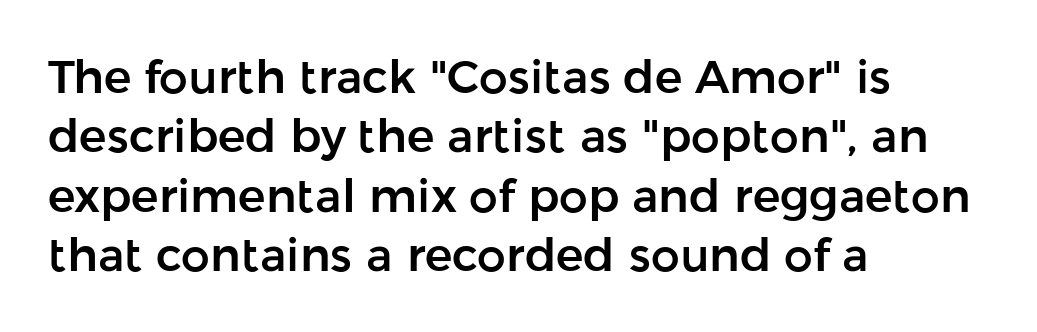
The image shows 46 px sans-serif type, upright; set left-aligned, normal line spacing (1.29x), normal letter spacing, not underlined; low stroke contrast and a medium x-height.
